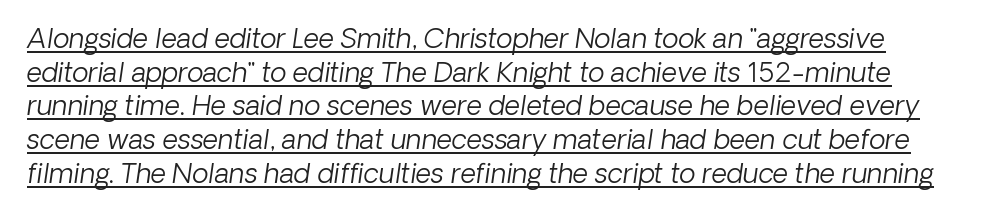
{"bold": "no", "underline": "yes", "line_spacing": "normal", "line_spacing_ratio": 1.25, "letter_spacing": "normal", "letter_spacing_em": 0.0, "glyph_px": 27}
